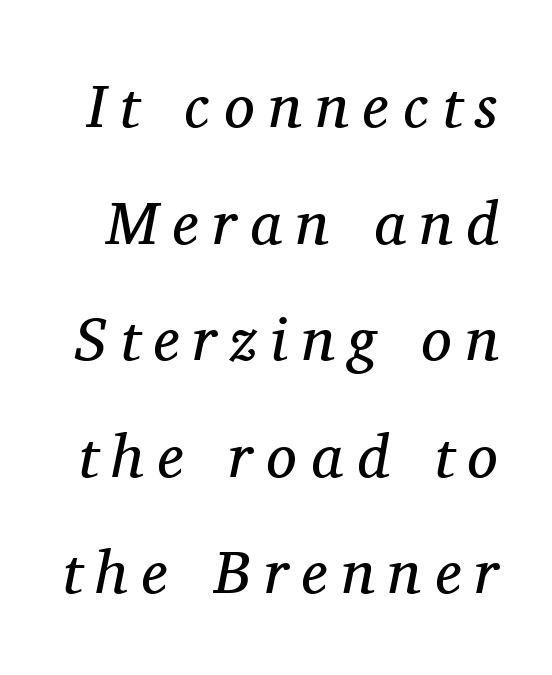
Here the glyphs are tracked loosely, breaking word shapes into spaced letters. The weight would be labelled regular, book, light, or lighter still. The strip under each line holds only bare page. The letters carry serifs — small finishing strokes at the ends of their stems. Successive baselines arrive slowly, with a big drop between each. The rendering uses natural spacing where letterforms have individual widths.
